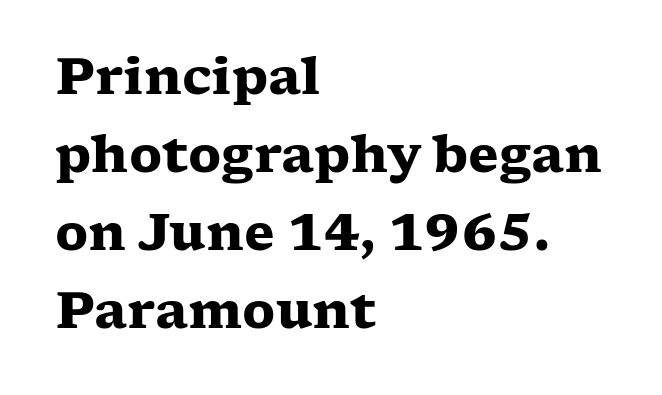
The image shows 50 px heavy, wide serif type, upright; set left-aligned, normal line spacing (1.56x), normal letter spacing, not underlined; low stroke contrast and a medium x-height.
